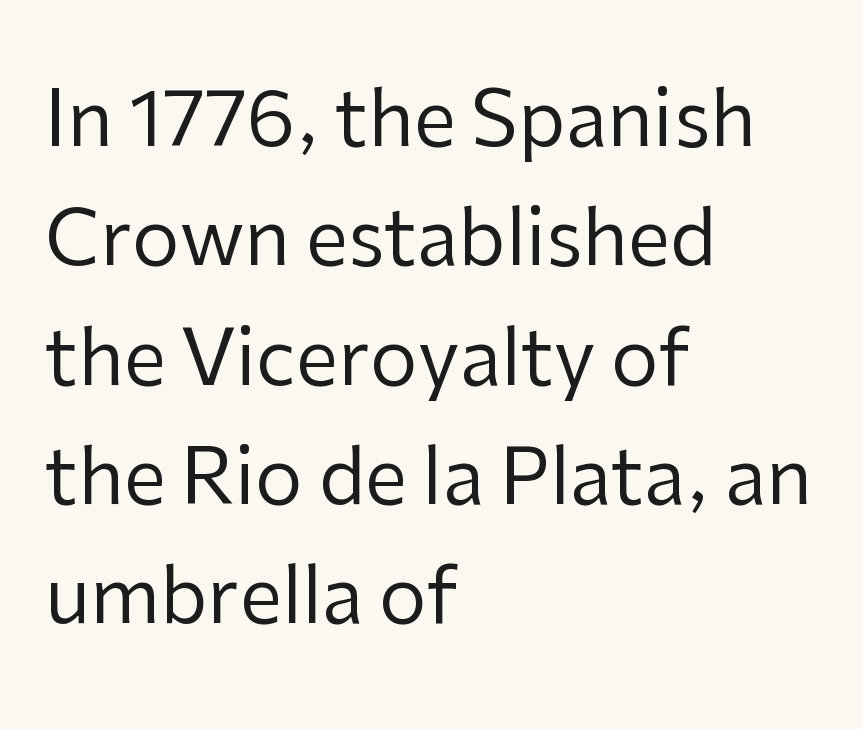
The image shows 76 px regular-weight sans-serif type, upright; set left-aligned, normal line spacing (1.57x), normal letter spacing, not underlined; low stroke contrast and a medium x-height.
